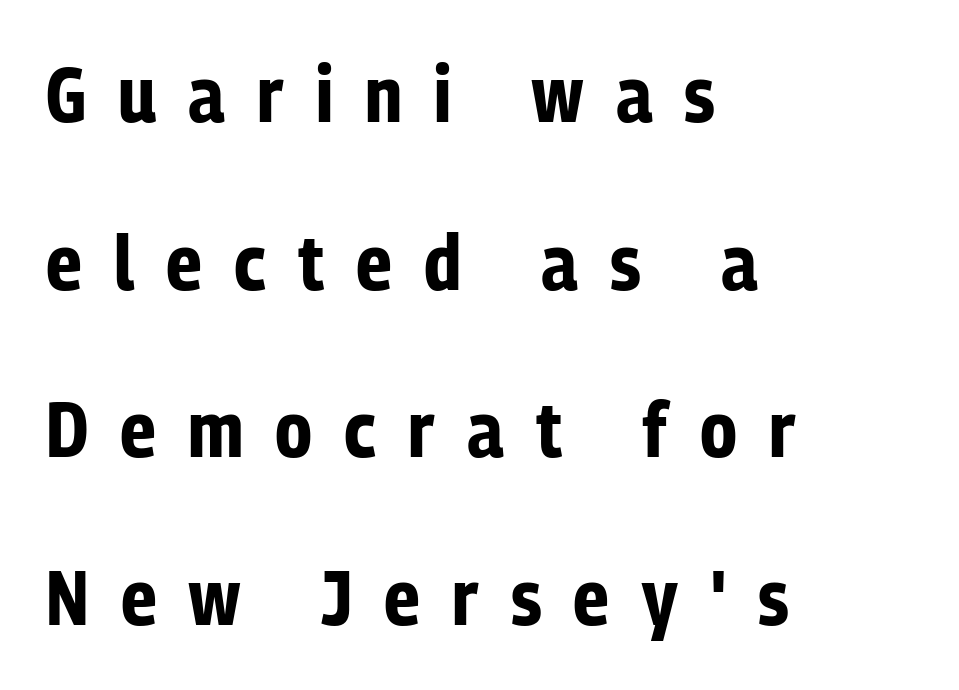
{"serif": "no", "italic": "no", "bold": "yes", "weight": "bold", "width": "condensed", "stroke_contrast": "low", "x_height": "medium", "monospaced": "no", "underline": "no", "align": "left", "line_spacing": "loose", "line_spacing_ratio": 2.15, "letter_spacing": "wide", "letter_spacing_em": 0.41, "glyph_px": 78}
